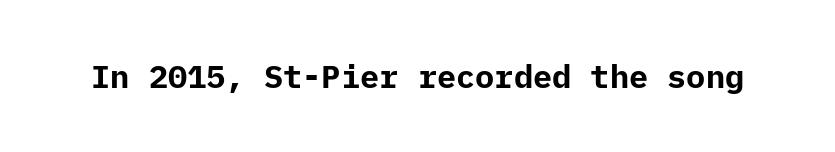
{"serif": "no", "italic": "no", "bold": "yes", "weight": "bold", "width": "normal", "stroke_contrast": "low", "x_height": "medium", "underline": "no", "letter_spacing": "normal", "letter_spacing_em": 0.0, "glyph_px": 32}
